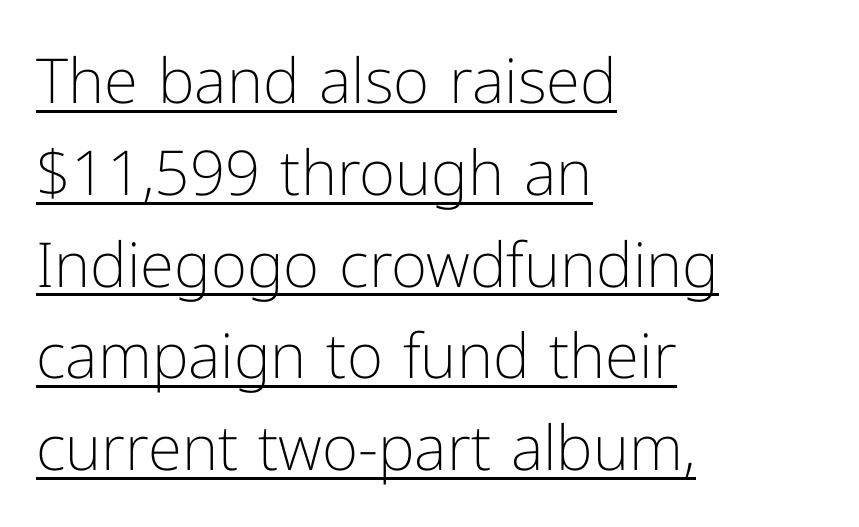
Typographically, this falls in the sans-serif category. Does a line run under the words? Yes, clearly. Style check: upright. Character widths vary here, with narrow letters taking less room than wide ones. The horizontal fit of the characters is conventional and even. The lines are quadded left.
